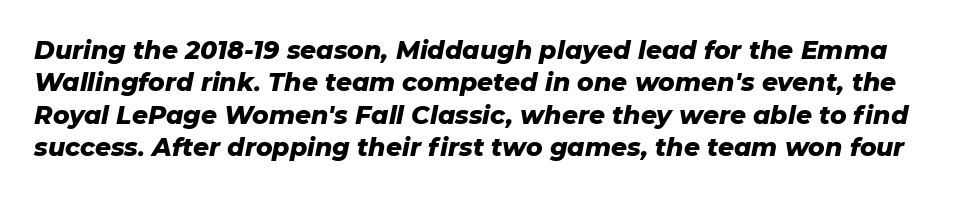
Q: Is the text bold? A: Yes.
Q: Is the text italic (slanted)? A: Yes, it leans right by about 11 degrees.
Q: Is the text underlined? A: No.
Q: Is the spacing between letters normal or unusually wide? A: Normal.
Q: Is the spacing between lines tight, normal or loose? A: Normal.
